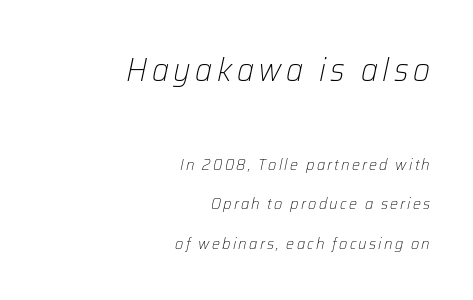
{"italic": "yes", "lean": "right", "slant_degrees": 12, "bold": "no", "weight": "light", "width": "normal", "stroke_contrast": "low", "x_height": "medium", "monospaced": "no", "underline": "no", "align": "right", "line_spacing": "loose", "line_spacing_ratio": 2.47, "larger_block": "first", "size_ratio": 2.06, "glyph_px": 33}
